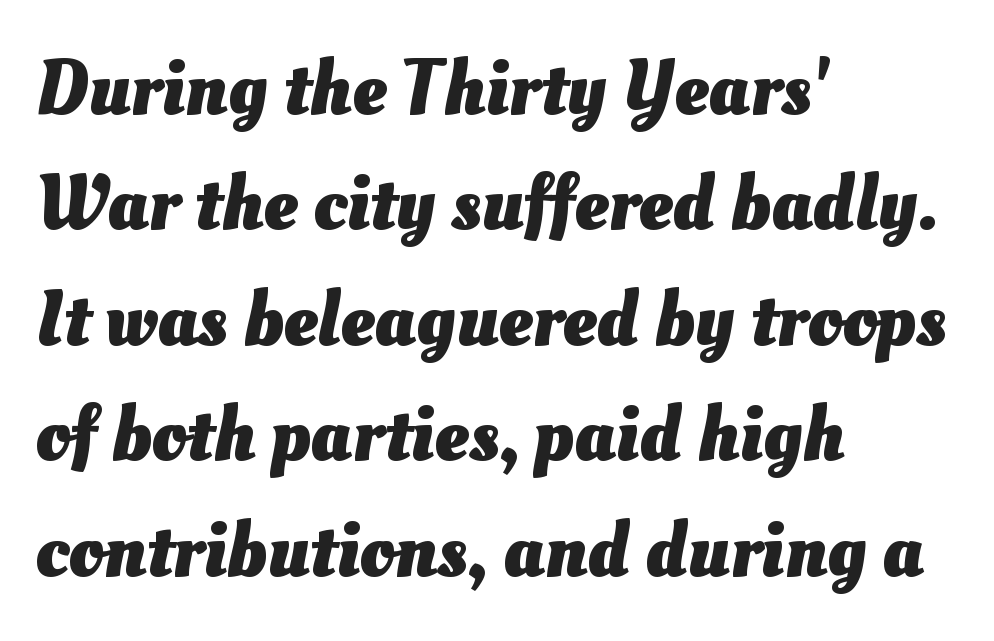
{"bold": "yes", "weight": "heavy", "width": "normal", "stroke_contrast": "medium", "x_height": "small", "monospaced": "no", "underline": "no", "align": "left", "line_spacing": "normal", "line_spacing_ratio": 1.48, "letter_spacing": "normal", "letter_spacing_em": 0.0, "glyph_px": 78}
